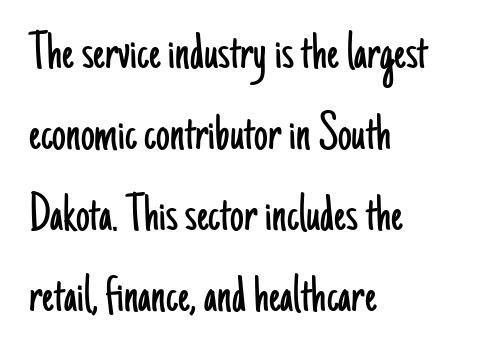
The image shows 55 px light, condensed sans-serif type, upright; set left-aligned, normal line spacing (1.47x), normal letter spacing, not underlined; low stroke contrast and a small x-height.
